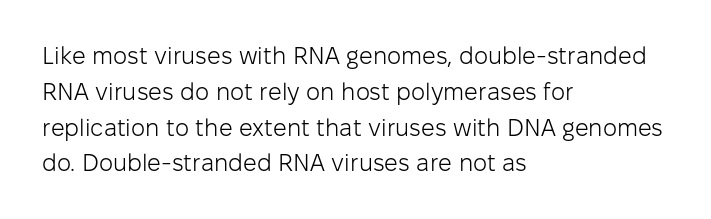
The setting favours the left margin, as ordinary paragraphs usually do. Upright lettering throughout. Letter spacing: default. No chunkiness to these letters — they're not bold.
